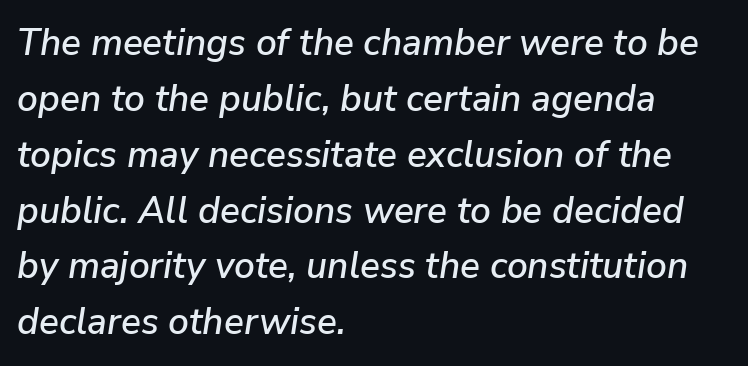
Q: Is the text italic (slanted)? A: Yes, it leans right by about 9 degrees.
Q: Is the text underlined? A: No.
Q: How is the paragraph aligned? A: Left-aligned.
Q: Is the spacing between letters normal or unusually wide? A: Normal.
Q: Is the spacing between lines tight, normal or loose? A: Normal.
Q: Width (condensed, normal, or wide)? A: Normal.
Q: Stroke contrast? A: Low.
Q: x-height? A: Medium.
Q: Monospaced? A: No.
